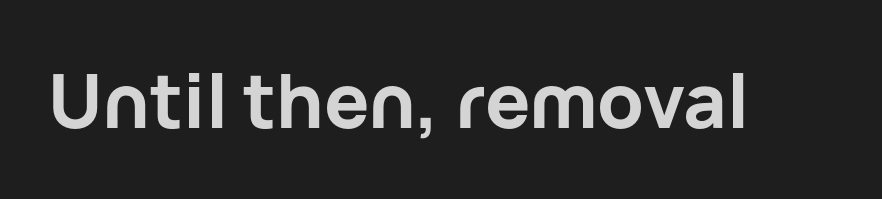
{"serif": "no", "italic": "no", "bold": "yes", "weight": "bold", "width": "normal", "stroke_contrast": "low", "x_height": "medium", "monospaced": "no", "underline": "no", "letter_spacing": "normal", "letter_spacing_em": 0.0, "glyph_px": 75}
